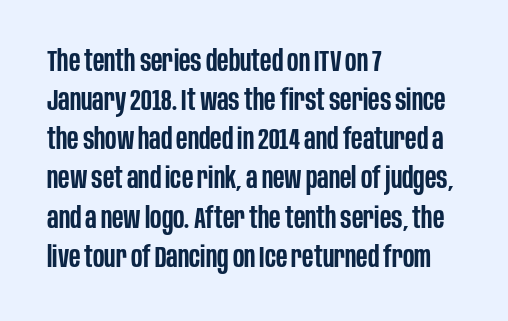
Q: Is the text bold? A: Semi-bold.
Q: Is the text italic (slanted)? A: No, it is upright.
Q: Is the typeface a serif or a sans-serif typeface? A: Sans-serif.
Q: Is the text underlined? A: No.
Q: How is the paragraph aligned? A: Left-aligned.
Q: Is the spacing between letters normal or unusually wide? A: Normal.
Q: Is the spacing between lines tight, normal or loose? A: Normal.
Q: Width (condensed, normal, or wide)? A: Condensed.
Q: Stroke contrast? A: Low.
Q: x-height? A: Large.
Q: Monospaced? A: No.
